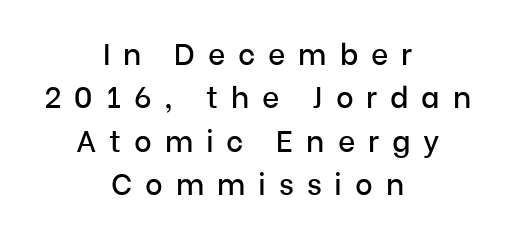
The line-height multiplier appears to be the usual default. Ascenders rise straight up at ninety degrees. Underlining? Definitely not there. Type style note: lacks serifs.
